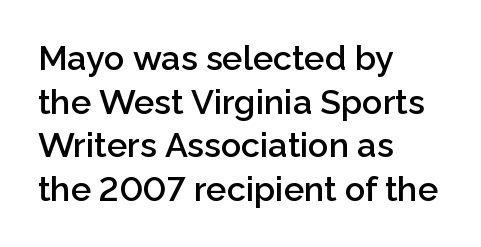
Q: Is the text bold? A: Semi-bold.
Q: Is the text italic (slanted)? A: No, it is upright.
Q: Is the typeface a serif or a sans-serif typeface? A: Sans-serif.
Q: Is the text underlined? A: No.
Q: How is the paragraph aligned? A: Left-aligned.
Q: Is the spacing between letters normal or unusually wide? A: Normal.
Q: Is the spacing between lines tight, normal or loose? A: Normal.
Q: Width (condensed, normal, or wide)? A: Normal.
Q: Stroke contrast? A: Low.
Q: x-height? A: Medium.
Q: Monospaced? A: No.
